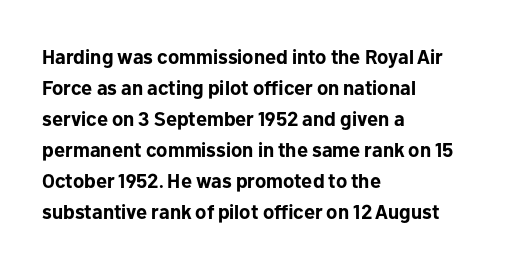
{"italic": "no", "bold": "yes", "underline": "no", "align": "left", "line_spacing": "normal", "line_spacing_ratio": 1.55, "letter_spacing": "normal", "letter_spacing_em": 0.0, "glyph_px": 20}
